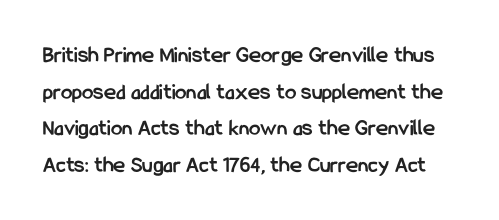
Q: Is the text bold? A: Yes.
Q: Is the text italic (slanted)? A: No, it is upright.
Q: Is the text underlined? A: No.
Q: Is the spacing between letters normal or unusually wide? A: Normal.
Q: Is the spacing between lines tight, normal or loose? A: Normal.
